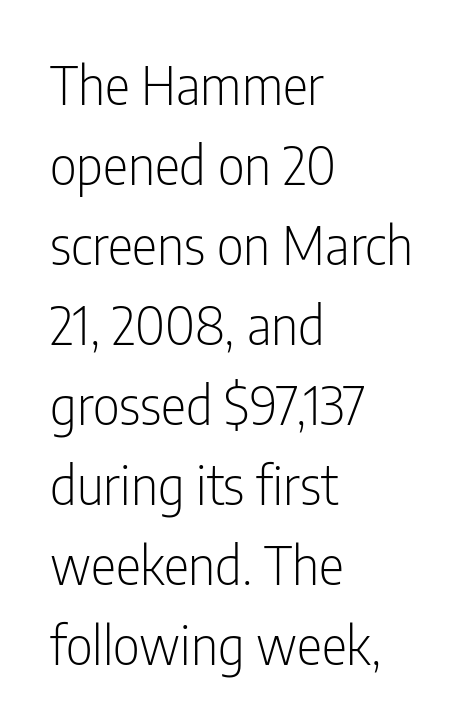
{"serif": "no", "italic": "no", "bold": "no", "weight": "light", "width": "condensed", "stroke_contrast": "low", "x_height": "medium", "monospaced": "no", "underline": "no", "align": "left", "line_spacing": "normal", "line_spacing_ratio": 1.51, "letter_spacing": "normal", "letter_spacing_em": 0.0, "glyph_px": 53}
